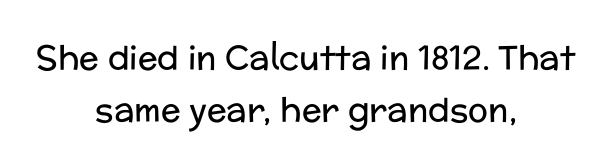
{"serif": "no", "italic": "no", "bold": "no", "weight": "regular", "width": "normal", "stroke_contrast": "low", "x_height": "medium", "monospaced": "no", "underline": "no", "align": "center", "line_spacing": "normal", "line_spacing_ratio": 1.58, "letter_spacing": "normal", "letter_spacing_em": 0.0, "glyph_px": 33}
